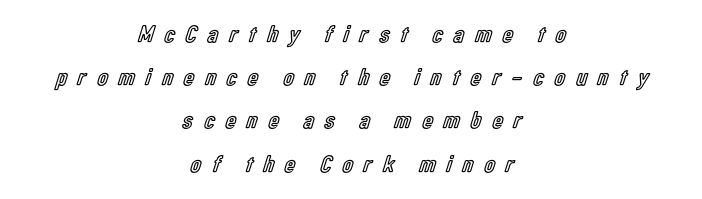
The image shows 24 px text type; set centered, line spacing 1.8x, unusually wide letter spacing (+0.46 em), not underlined.
